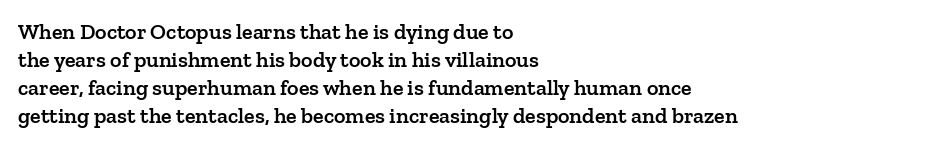
Quick note: underline off. Left-aligned paragraph, ragged on the right. Nope, not italic — everything's standing straight. The line texture is even and compact thanks to regular tracking. Successive baselines arrive at the customary interval. Firm but not heavy-handed strokes: this text is semibold.
